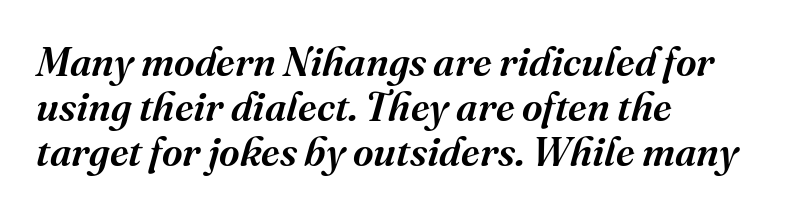
The foot of each line stays bare and open. The typeface chosen for these lines features serifs. The rendering uses a semibold face; strokes are thickened but not to full bold. Varying glyph widths throughout — classic text-font behaviour. The typesetter chose a ragged-right arrangement here.
